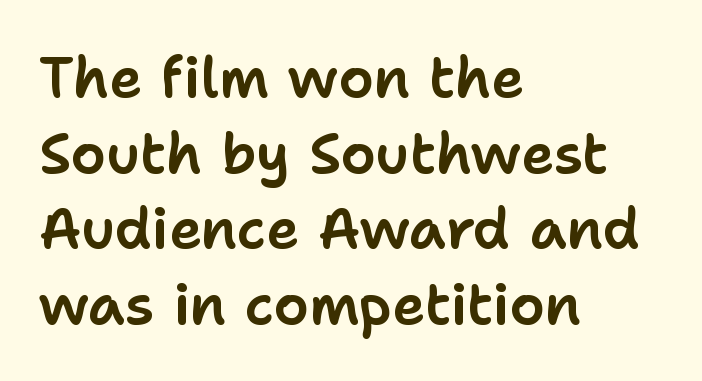
Q: Is the text italic (slanted)? A: No, it is upright.
Q: Is the typeface a serif or a sans-serif typeface? A: Sans-serif.
Q: Is the text underlined? A: No.
Q: How is the paragraph aligned? A: Left-aligned.
Q: Is the spacing between letters normal or unusually wide? A: Normal.
Q: Is the spacing between lines tight, normal or loose? A: Normal.
Q: Width (condensed, normal, or wide)? A: Normal.
Q: Stroke contrast? A: Low.
Q: x-height? A: Medium.
Q: Monospaced? A: No.
